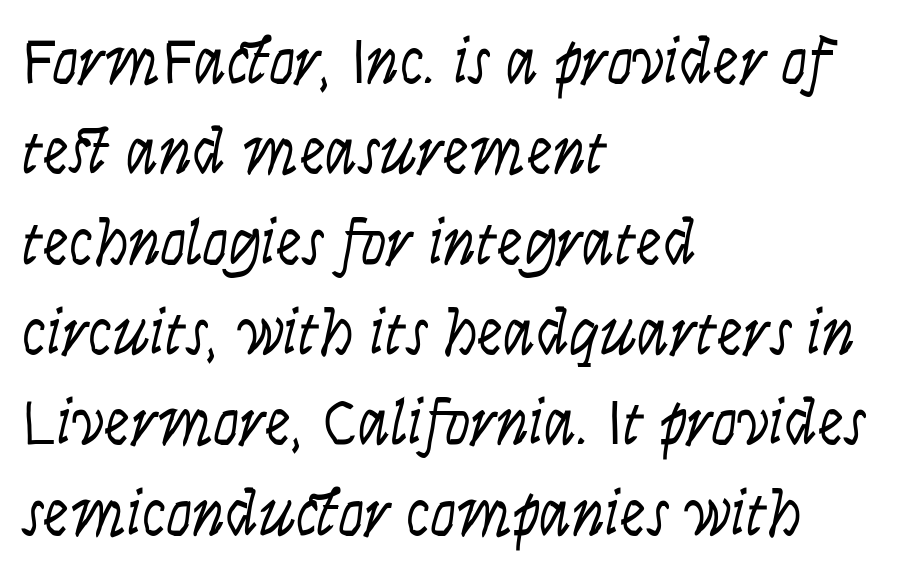
Q: Is the text bold? A: No.
Q: Is the text italic (slanted)? A: Yes.
Q: Is the typeface a serif or a sans-serif typeface? A: Sans-serif.
Q: Is the text underlined? A: No.
Q: How is the paragraph aligned? A: Left-aligned.
Q: Is the spacing between letters normal or unusually wide? A: Normal.
Q: Is the spacing between lines tight, normal or loose? A: Normal.
Q: Width (condensed, normal, or wide)? A: Condensed.
Q: Stroke contrast? A: Low.
Q: x-height? A: Large.
Q: Monospaced? A: No.
